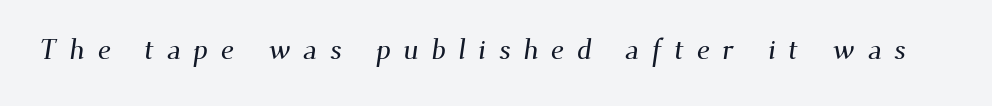
The glyphs are unaccompanied by any horizontal stroke below them. Character widths vary here, with narrow letters taking less room than wide ones. Substantial extra tracking has been applied to these lines. Serifs: yes, visible at the terminals of the letterforms.
